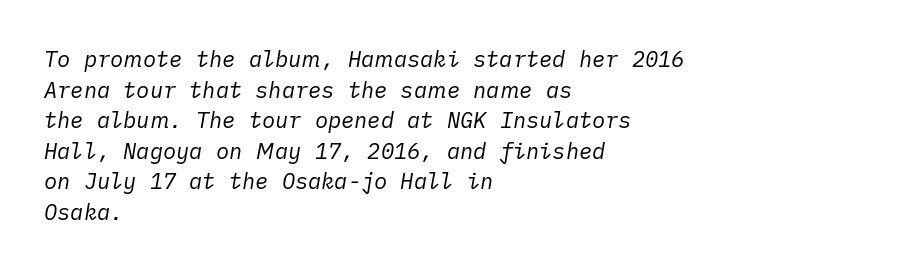
The image shows 22 px text type, italic (leaning right); set left-aligned, normal line spacing (1.39x), normal letter spacing, not underlined.
